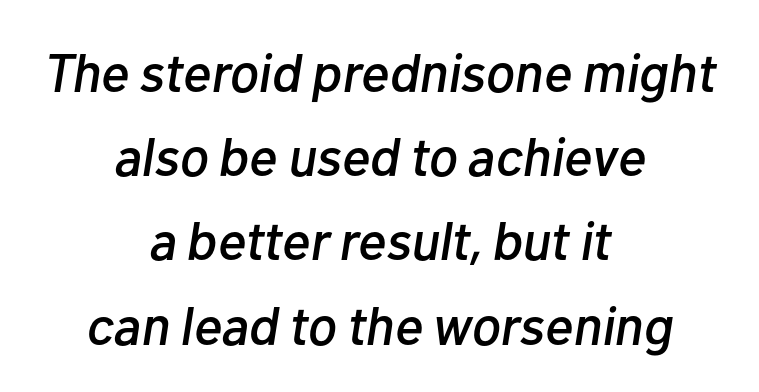
Anything drawn beneath the words? Only blank space. The passage shown is typed in a proportional face where columns would drift. Does extra space separate the letters? No, they use regular spacing. Does the leading feel generous? No, just average.
